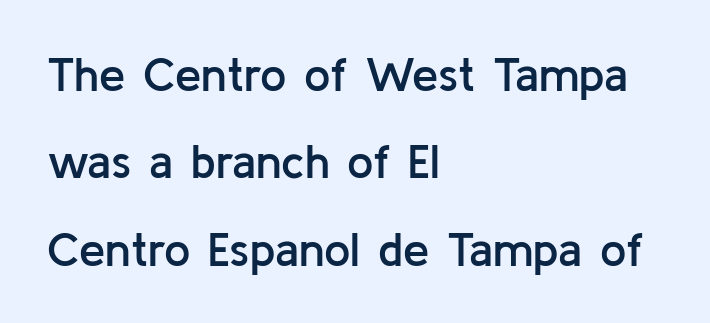
Q: Is the text bold? A: Semi-bold.
Q: Is the text italic (slanted)? A: No, it is upright.
Q: Is the typeface a serif or a sans-serif typeface? A: Sans-serif.
Q: Is the text underlined? A: No.
Q: How is the paragraph aligned? A: Left-aligned.
Q: Is the spacing between letters normal or unusually wide? A: Normal.
Q: Width (condensed, normal, or wide)? A: Normal.
Q: Stroke contrast? A: Low.
Q: x-height? A: Medium.
Q: Monospaced? A: No.
